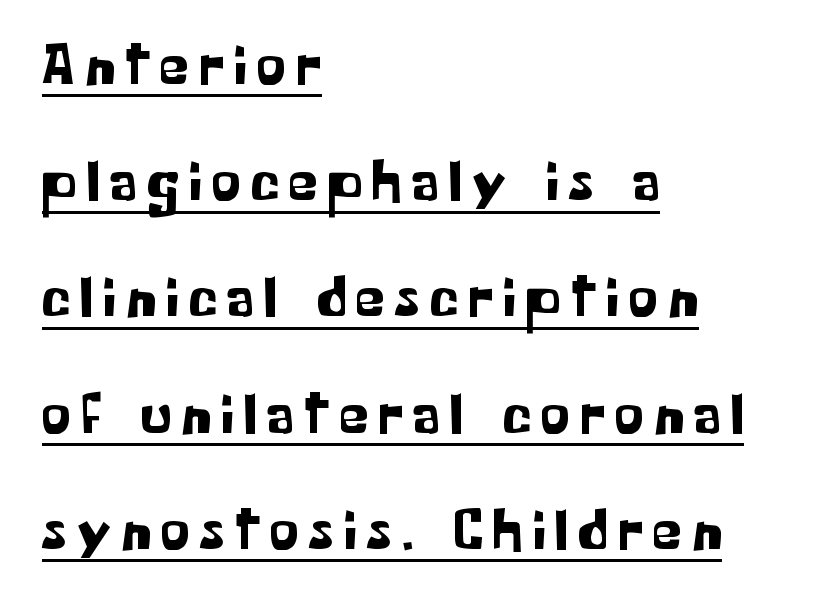
{"serif": "no", "italic": "no", "width": "normal", "stroke_contrast": "low", "x_height": "medium", "monospaced": "no", "underline": "yes", "align": "left", "line_spacing": "loose", "line_spacing_ratio": 1.97, "glyph_px": 59}
